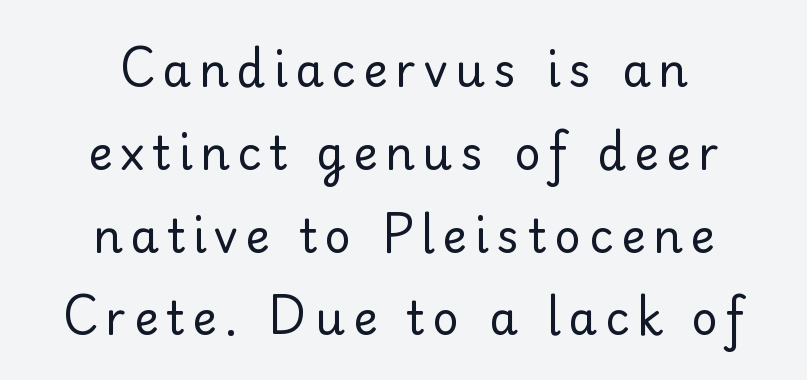
A typesetter would call this proportional, since set widths differ per character. Every character sits straight up, as roman type does. No letter is thick-stroked: the sample isn't bold. The designer went with a serif here, giving each stem small feet. Descender tails drop into unmarked territory.
